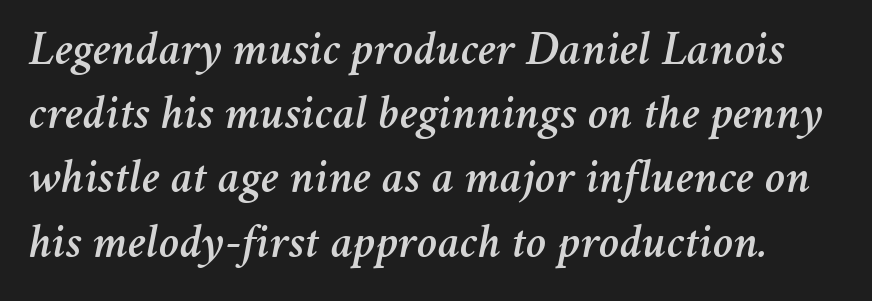
The rows are spaced the way most documents space them. The letters advance in unequal steps, a hallmark of proportional type. The zone under the glyphs is completely vacant. Observe the lean: these are italic letterforms. Caption: standard tracking, unaltered.
